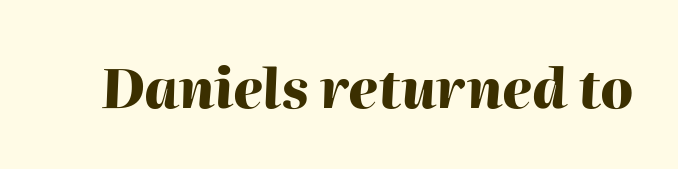
Plain, unruled lines of type. A full-strength bold gives these letters their thick strokes. These lines are rendered in a variable-pitch font. The font's italic variant was chosen for this text.
